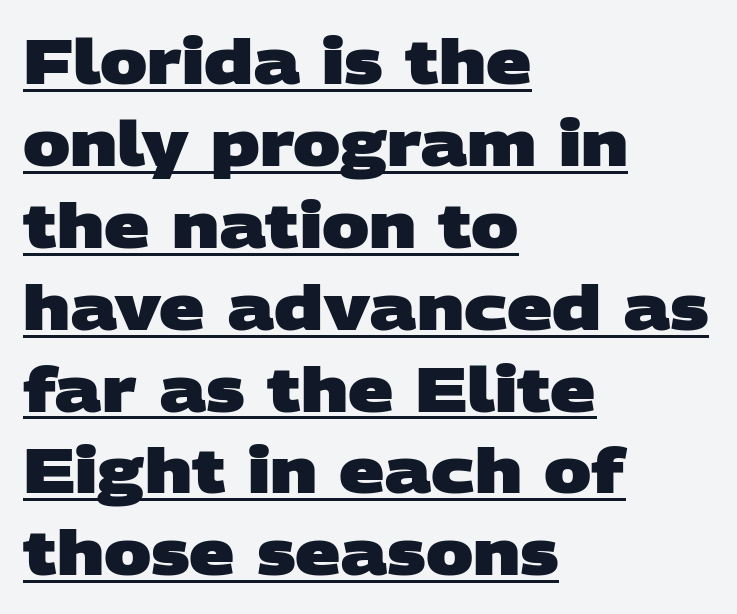
The image shows 63 px heavy, wide sans-serif type; set left-aligned, normal line spacing (1.3x), normal letter spacing, underlined; low stroke contrast and a large x-height.
